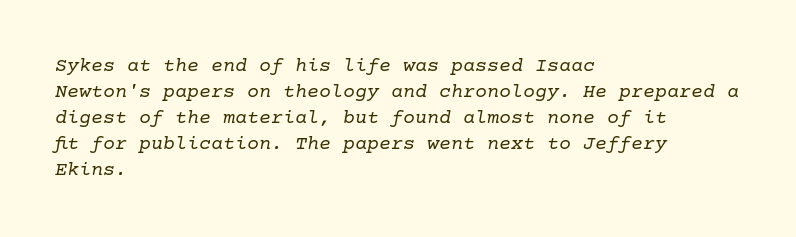
{"italic": "yes", "lean": "right", "slant_degrees": 10, "bold": "no", "underline": "no", "align": "left", "line_spacing": "normal", "line_spacing_ratio": 1.3, "letter_spacing": "normal", "letter_spacing_em": 0.0, "glyph_px": 20}
